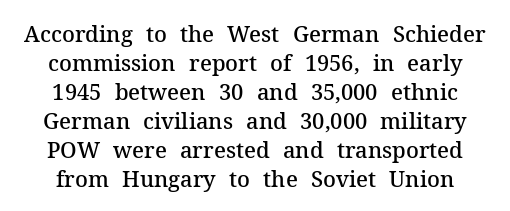
A student would call this center alignment; a typographer would say set centered. Unlike italic type, these characters show no tilt at all. Honestly, the row spacing looks completely unremarkable. The type is set solid horizontally, with unmodified tracking. The glyphs are unaccompanied by any horizontal stroke below them. Weight check: semibold — heavier than regular, not quite bold.
